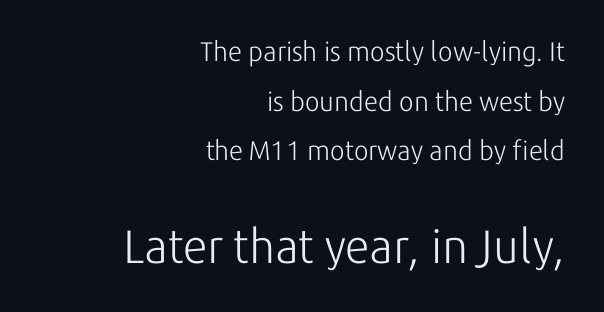
{"serif": "no", "italic": "no", "bold": "no", "weight": "light", "width": "normal", "stroke_contrast": "low", "x_height": "medium", "monospaced": "no", "underline": "no", "align": "right", "line_spacing_ratio": 1.84, "letter_spacing": "normal", "letter_spacing_em": 0.0, "larger_block": "second", "size_ratio": 1.74, "glyph_px": 47}
